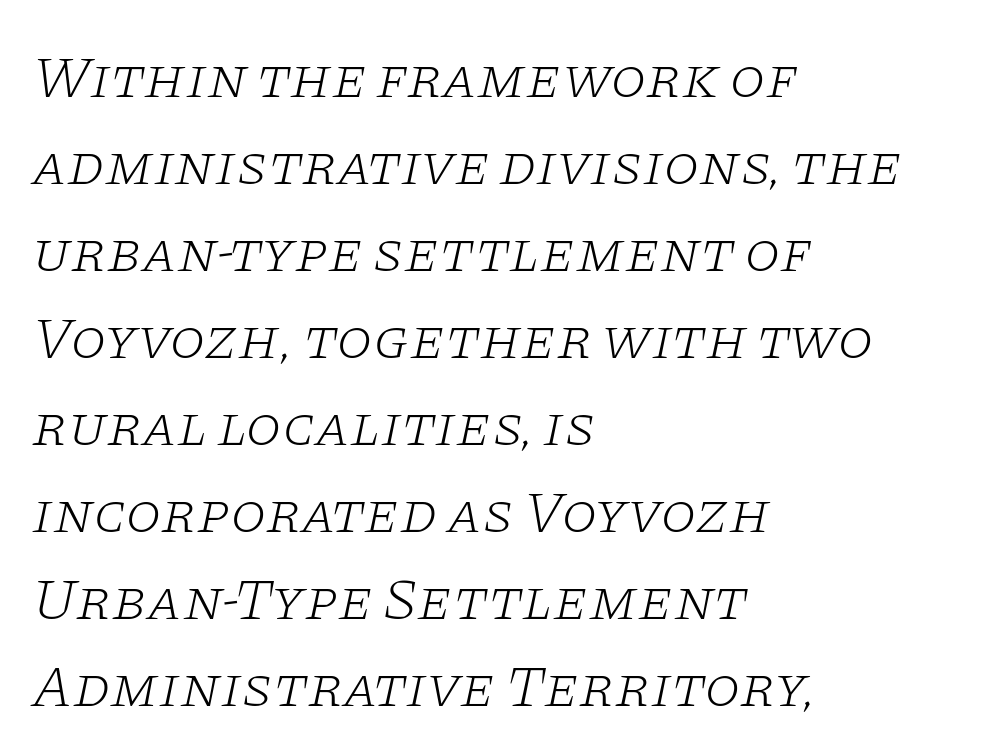
{"serif": "yes", "italic": "yes", "lean": "right", "slant_degrees": 11, "bold": "no", "weight": "light", "width": "wide", "stroke_contrast": "low", "x_height": "large", "monospaced": "no", "underline": "no", "align": "left", "line_spacing": "normal", "line_spacing_ratio": 1.5, "letter_spacing": "normal", "letter_spacing_em": 0.0, "glyph_px": 58}
